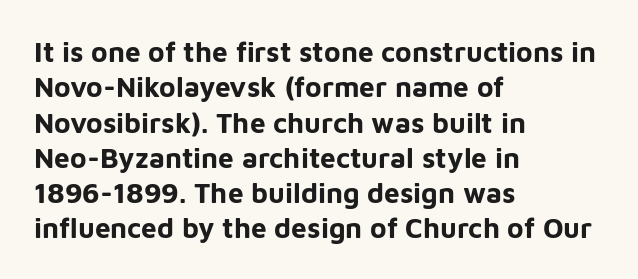
Q: Is the text bold? A: Yes.
Q: Is the text italic (slanted)? A: No, it is upright.
Q: Is the typeface a serif or a sans-serif typeface? A: Sans-serif.
Q: Is the text underlined? A: No.
Q: How is the paragraph aligned? A: Left-aligned.
Q: Is the spacing between letters normal or unusually wide? A: Normal.
Q: Is the spacing between lines tight, normal or loose? A: Normal.
Q: Width (condensed, normal, or wide)? A: Normal.
Q: Stroke contrast? A: Low.
Q: x-height? A: Medium.
Q: Monospaced? A: No.
